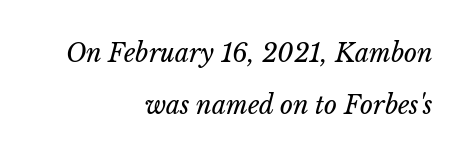
{"italic": "yes", "lean": "right", "slant_degrees": 15, "bold": "no", "underline": "no", "align": "right", "line_spacing": "loose", "line_spacing_ratio": 2.08, "letter_spacing": "normal", "letter_spacing_em": 0.0, "glyph_px": 25}
